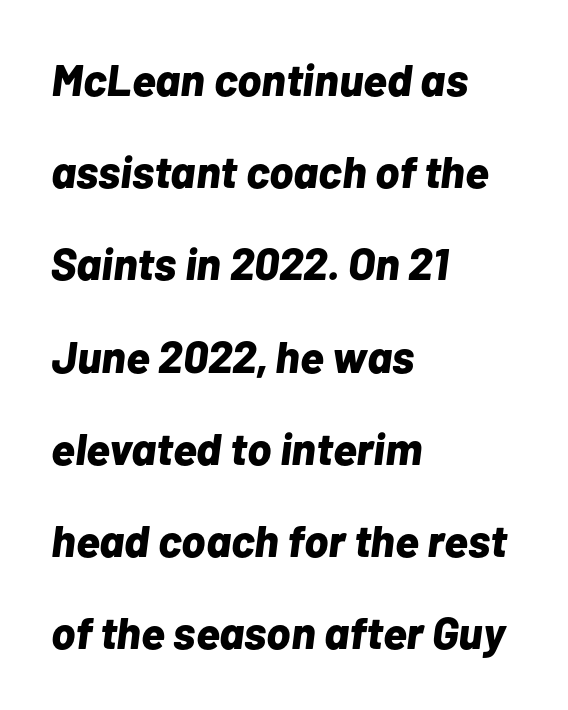
The image shows 45 px bold type, italic (leaning right); set left-aligned, loose line spacing (2.05x), normal letter spacing, not underlined; low stroke contrast and a medium x-height.
